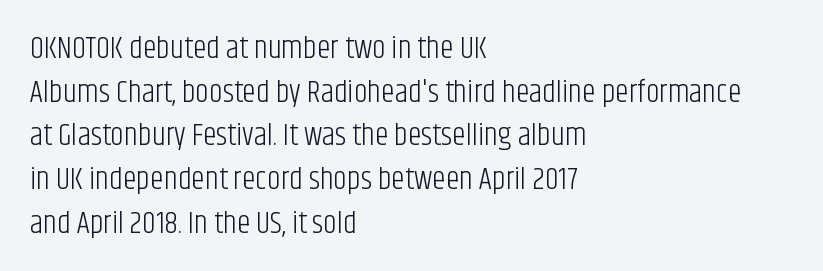
Typeset ragged right — the left edge is the straight one. Evenly set lines give the paragraph a standard silhouette. The foot of each line stays bare and open. No letter is thick-stroked: the sample isn't bold. Spacing verdict: proportional, widths tailored to each character.
